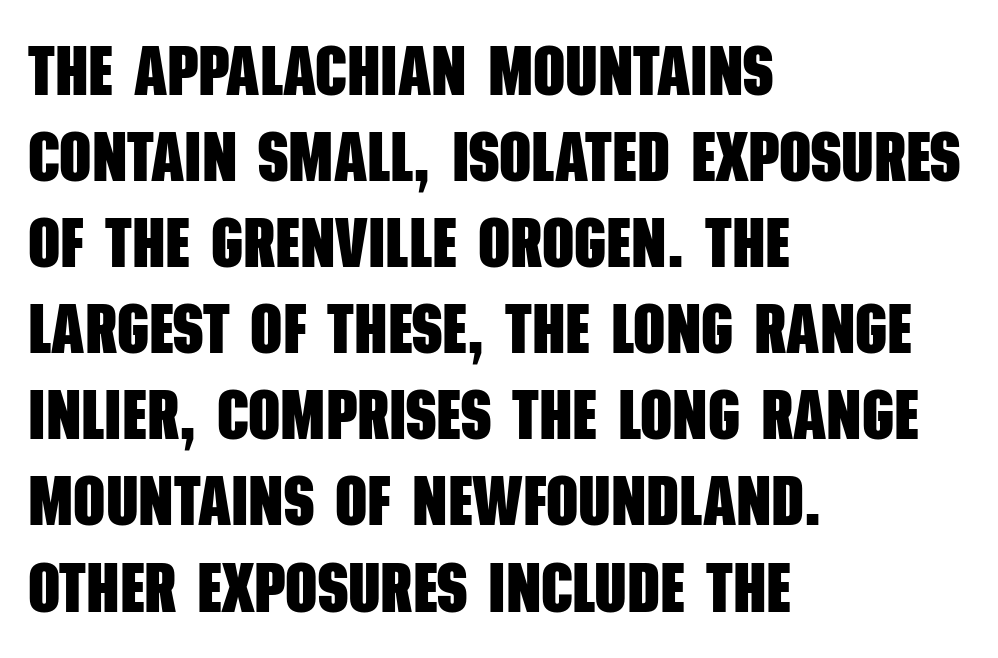
The image shows 70 px heavy, condensed sans-serif type; set left-aligned, line spacing 1.23x, normal letter spacing, not underlined; low stroke contrast and a large x-height.
